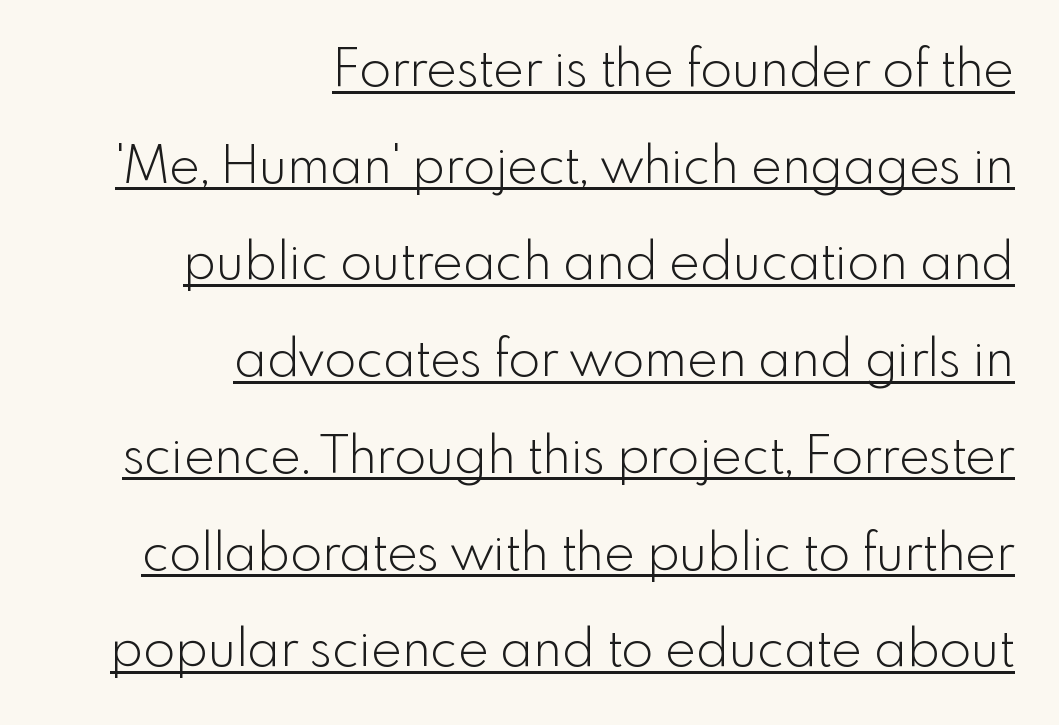
{"serif": "no", "italic": "no", "bold": "no", "weight": "light", "width": "normal", "x_height": "small", "monospaced": "no", "underline": "yes", "align": "right", "line_spacing_ratio": 1.86, "letter_spacing": "normal", "letter_spacing_em": 0.0, "glyph_px": 52}
